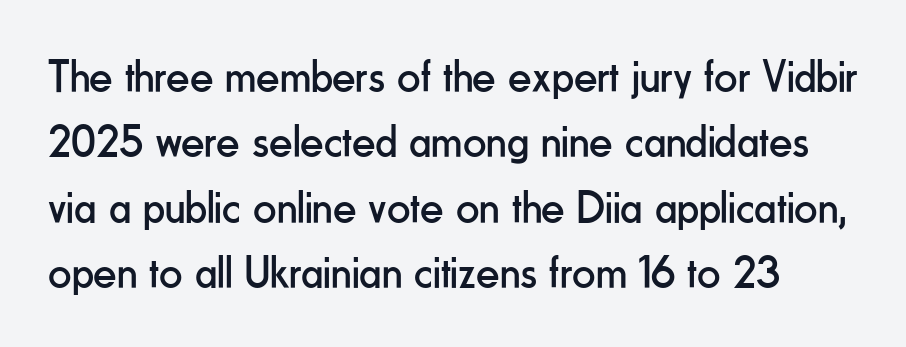
The passage shown is not bold in any degree. Descenders are the only things crossing below the line. The letters carry no serifs — their stems end cleanly without finishing strokes. A roman cut, with each character standing at attention. Proportional: the letters do not fall into vertical columns. The line-height multiplier appears to be the usual default.
